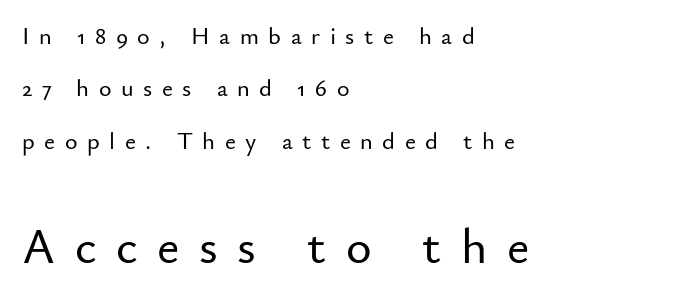
Posture: straight, roman, zero tilt. The space between consecutive lines is lavish. The passage shown has open, widely tracked lettering throughout. Small over large — that's the arrangement of the two blocks here.
